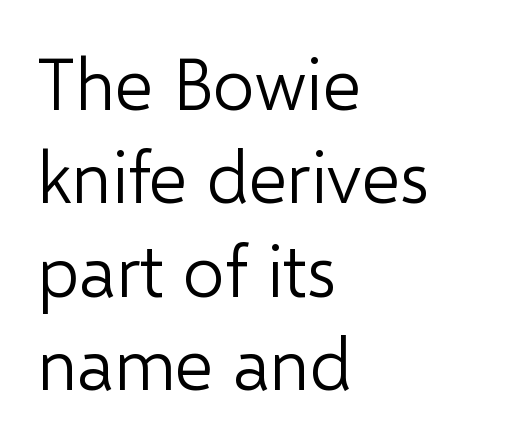
The image shows 73 px light sans-serif type, upright; set left-aligned, normal line spacing (1.28x), normal letter spacing, not underlined; low stroke contrast and a medium x-height.
